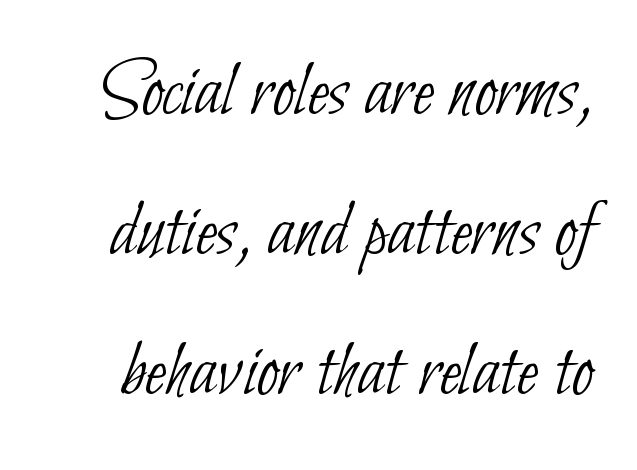
{"serif": "no", "bold": "no", "weight": "thin", "width": "condensed", "stroke_contrast": "low", "x_height": "small", "monospaced": "no", "underline": "no", "line_spacing_ratio": 1.75, "letter_spacing": "normal", "letter_spacing_em": 0.0, "glyph_px": 80}
